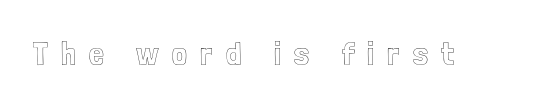
The image shows 33 px condensed type, upright; set unusually wide letter spacing (+0.4 em), not underlined; a medium x-height.
